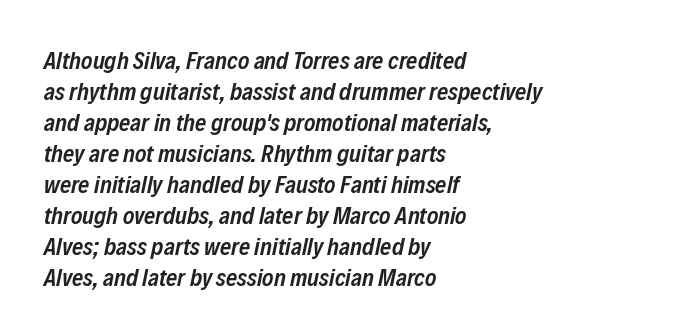
{"italic": "yes", "lean": "right", "slant_degrees": 12, "bold": "semi", "underline": "no", "align": "left", "line_spacing": "normal", "line_spacing_ratio": 1.29, "letter_spacing": "normal", "letter_spacing_em": 0.0, "glyph_px": 24}
